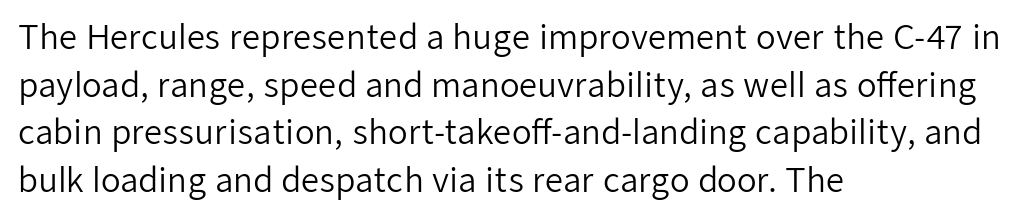
{"serif": "no", "italic": "no", "bold": "no", "weight": "regular", "width": "normal", "stroke_contrast": "low", "x_height": "medium", "monospaced": "no", "underline": "no", "align": "left", "line_spacing": "normal", "line_spacing_ratio": 1.49, "letter_spacing": "normal", "letter_spacing_em": 0.0, "glyph_px": 32}
